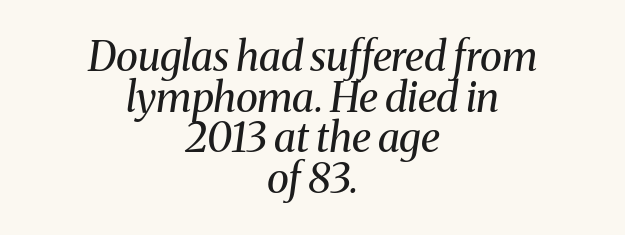
{"serif": "yes", "italic": "yes", "lean": "right", "slant_degrees": 8, "bold": "no", "weight": "regular", "width": "normal", "stroke_contrast": "medium", "x_height": "medium", "monospaced": "no", "underline": "no", "align": "center", "line_spacing": "tight", "line_spacing_ratio": 0.99, "letter_spacing": "normal", "letter_spacing_em": 0.0, "glyph_px": 41}
